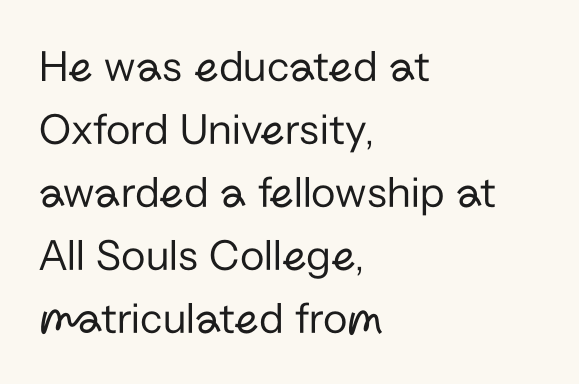
Q: Is the text bold? A: No.
Q: Is the text italic (slanted)? A: No, it is upright.
Q: Is the typeface a serif or a sans-serif typeface? A: Sans-serif.
Q: Is the text underlined? A: No.
Q: How is the paragraph aligned? A: Left-aligned.
Q: Is the spacing between letters normal or unusually wide? A: Normal.
Q: Is the spacing between lines tight, normal or loose? A: Normal.
Q: Width (condensed, normal, or wide)? A: Normal.
Q: Stroke contrast? A: Low.
Q: x-height? A: Medium.
Q: Monospaced? A: No.
